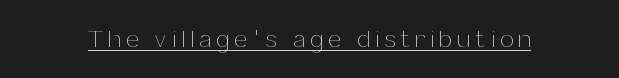
{"italic": "no", "bold": "no", "underline": "yes", "letter_spacing": "wide", "letter_spacing_em": 0.21, "glyph_px": 24}
